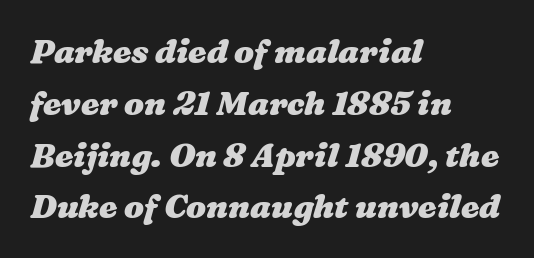
The image shows 33 px heavy, wide type; set left-aligned, normal line spacing (1.57x), normal letter spacing, not underlined; medium stroke contrast and a medium x-height.
